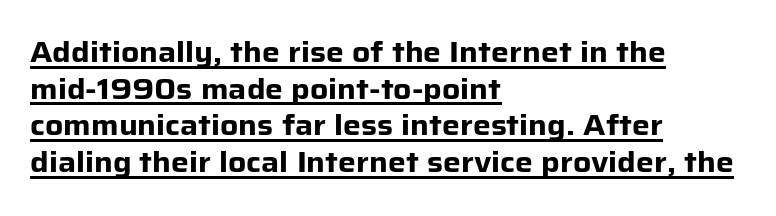
The image shows 28 px heavy sans-serif type, upright; set left-aligned, normal line spacing (1.31x), normal letter spacing, underlined; low stroke contrast and a medium x-height.
